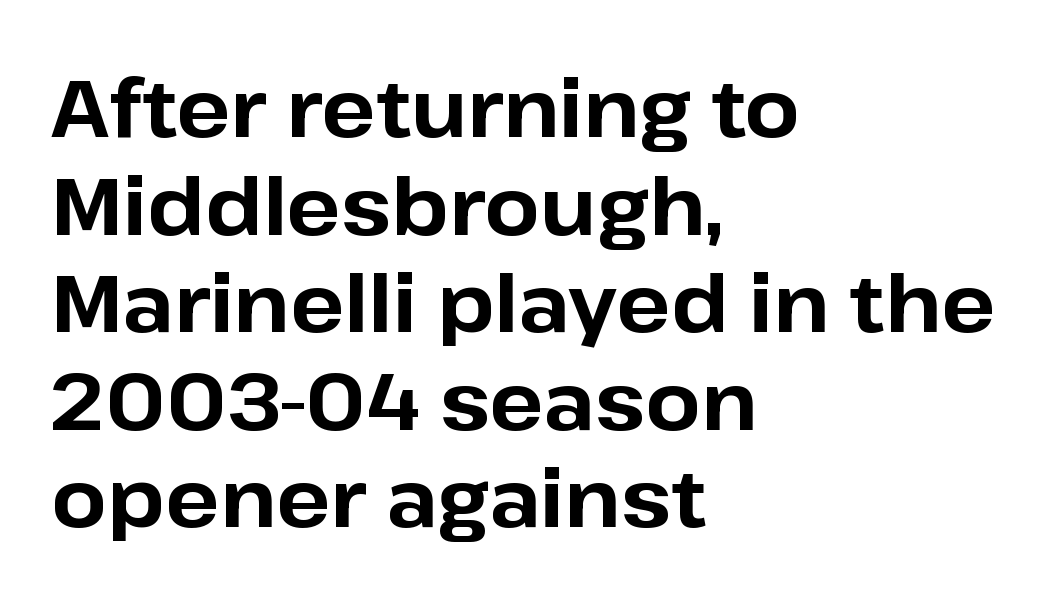
The image shows 80 px bold sans-serif type, upright; set left-aligned, line spacing 1.22x, normal letter spacing, not underlined; low stroke contrast and a medium x-height.
